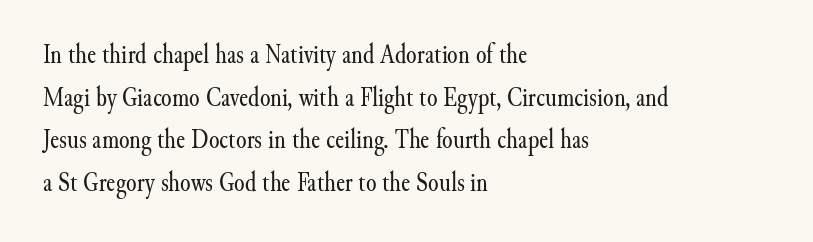
The image shows 27 px text type, upright; set left-aligned, normal line spacing (1.58x), normal letter spacing, not underlined.
